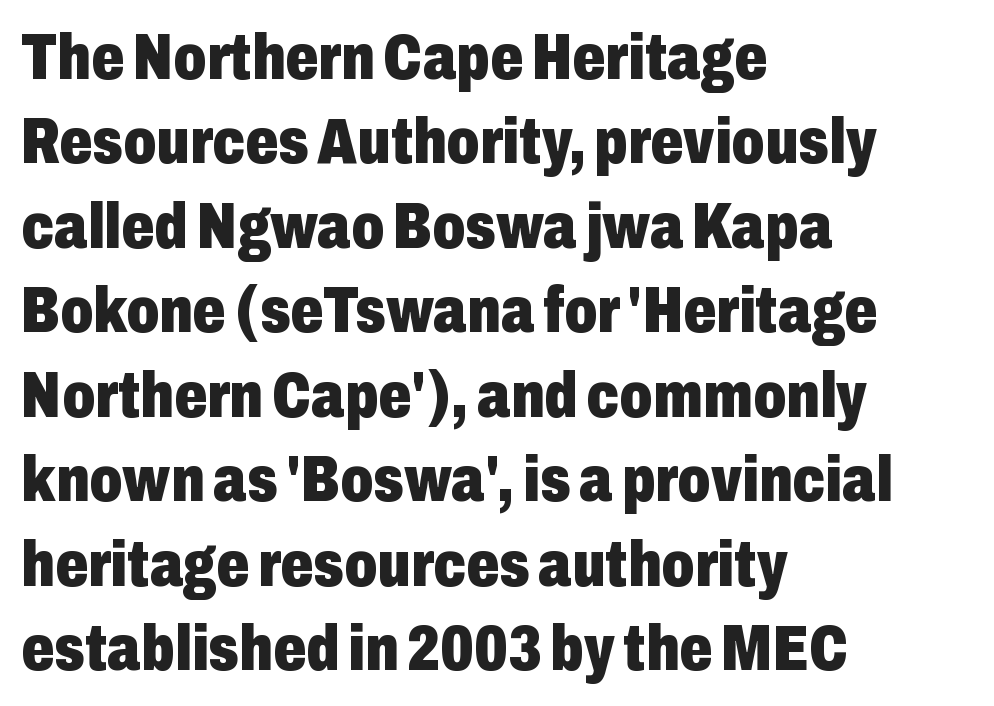
Q: Is the text bold? A: Yes.
Q: Is the text italic (slanted)? A: No, it is upright.
Q: Is the typeface a serif or a sans-serif typeface? A: Sans-serif.
Q: Is the text underlined? A: No.
Q: How is the paragraph aligned? A: Left-aligned.
Q: Is the spacing between letters normal or unusually wide? A: Normal.
Q: Is the spacing between lines tight, normal or loose? A: Normal.
Q: Width (condensed, normal, or wide)? A: Condensed.
Q: Stroke contrast? A: Low.
Q: x-height? A: Medium.
Q: Monospaced? A: No.
